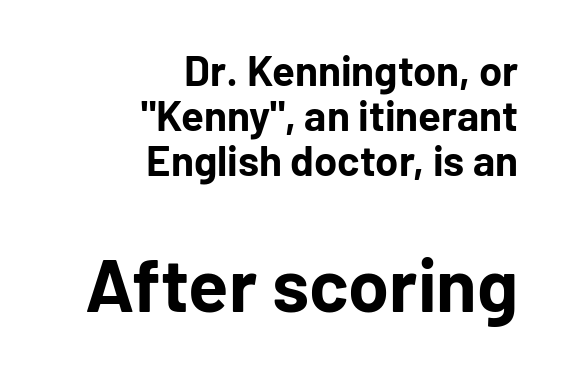
Q: Is the text bold? A: Yes.
Q: Is the text italic (slanted)? A: No, it is upright.
Q: Is the typeface a serif or a sans-serif typeface? A: Sans-serif.
Q: Is the text underlined? A: No.
Q: How is the paragraph aligned? A: Right-aligned.
Q: Is the spacing between letters normal or unusually wide? A: Normal.
Q: Is the spacing between lines tight, normal or loose? A: Tight.
Q: Which block of text is set in a larger size, the first (top) or the second (bottom)? A: The second (bottom) one.
Q: Width (condensed, normal, or wide)? A: Normal.
Q: Stroke contrast? A: Low.
Q: x-height? A: Medium.
Q: Monospaced? A: No.
